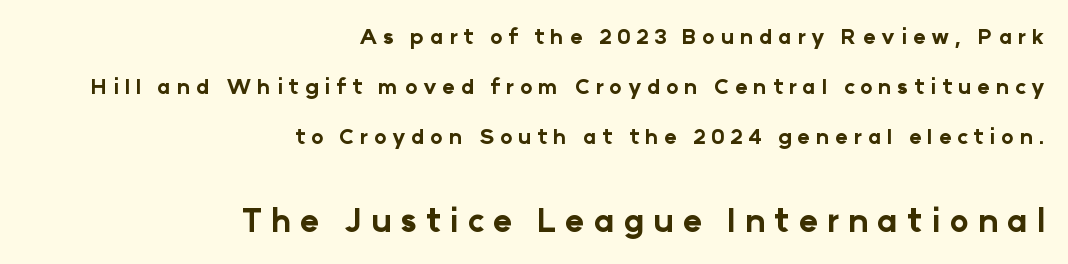
The image shows 32 px bold sans-serif type, upright; set right-aligned, loose line spacing (2.39x), unusually wide letter spacing (+0.27 em), not underlined; the second (bottom) block is 1.52x larger; low stroke contrast and a medium x-height.
